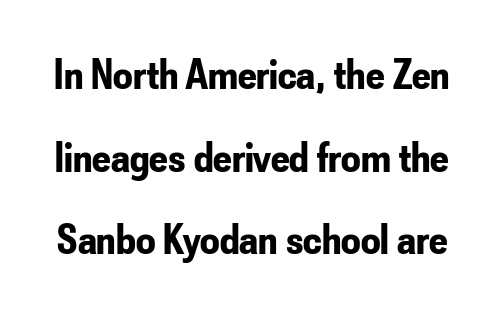
Q: Is the text bold? A: Yes.
Q: Is the text italic (slanted)? A: No, it is upright.
Q: Is the typeface a serif or a sans-serif typeface? A: Sans-serif.
Q: Is the text underlined? A: No.
Q: Is the spacing between letters normal or unusually wide? A: Normal.
Q: Is the spacing between lines tight, normal or loose? A: Loose.
Q: Width (condensed, normal, or wide)? A: Condensed.
Q: Stroke contrast? A: Low.
Q: x-height? A: Small.
Q: Monospaced? A: No.
